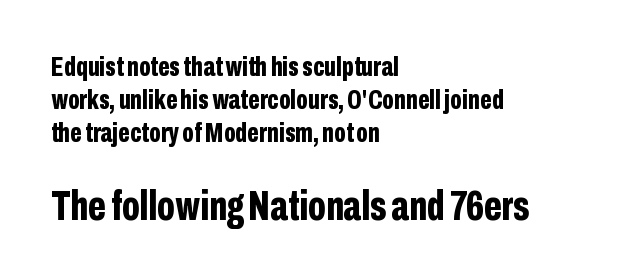
The compositor pushed each line to the left boundary. The passage shown is typeset with a sans-serif family. Students, this is bold: see how much ink each stroke carries. Every stem runs plumb, perpendicular to the baseline. These lines are rendered in a variable-pitch font. Top chunk: small. Bottom chunk: large.
